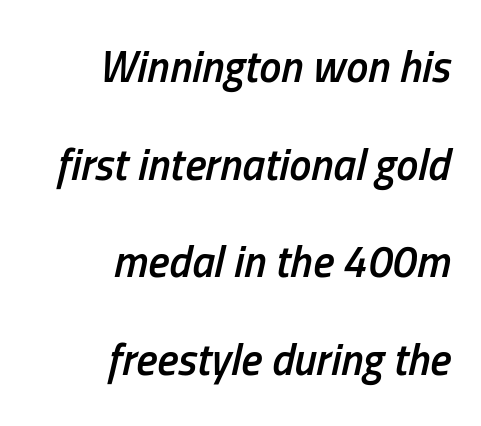
Letter spacing: default. Bare-footed words on every line. The font's italic variant was chosen for this text. Students, observe: this is what heavily led, spacious text looks like. These lines carry some extra weight — a demibold, not a full bold.
